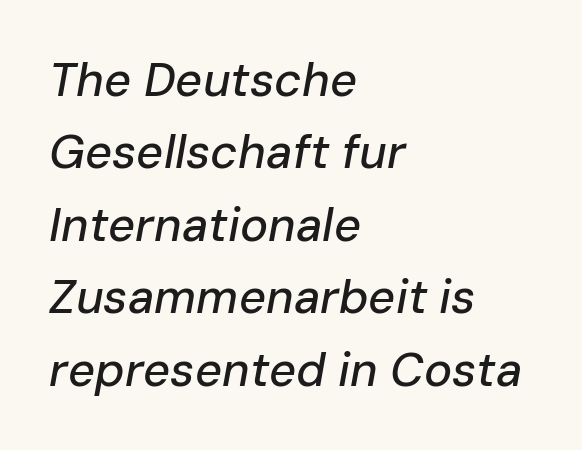
The image shows 47 px text type, italic (leaning right); set left-aligned, normal line spacing (1.54x), normal letter spacing, not underlined; low stroke contrast and a medium x-height.
